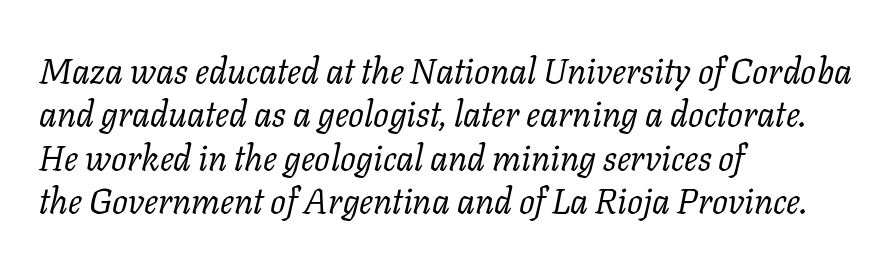
{"serif": "yes", "italic": "yes", "lean": "right", "slant_degrees": 11, "bold": "no", "weight": "regular", "width": "normal", "stroke_contrast": "low", "x_height": "medium", "monospaced": "no", "underline": "no", "align": "left", "line_spacing_ratio": 1.24, "letter_spacing": "normal", "letter_spacing_em": 0.0, "glyph_px": 35}
